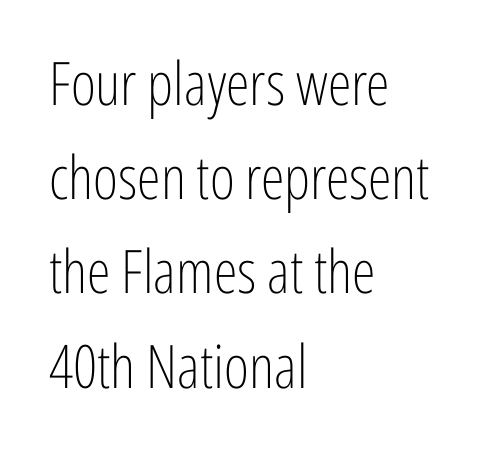
Type style note: lacks serifs. No word sits above an underline. Posture: vertical. The lines in this sample share a left origin and differ only in where they stop.
